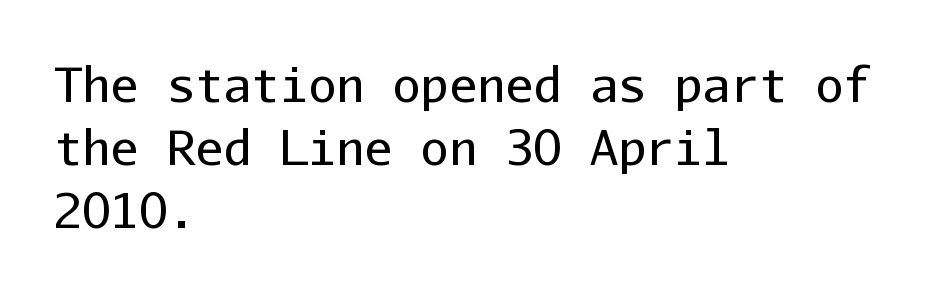
Q: Is the text bold? A: No.
Q: Is the text italic (slanted)? A: No, it is upright.
Q: Is the typeface a serif or a sans-serif typeface? A: Sans-serif.
Q: Is the text underlined? A: No.
Q: How is the paragraph aligned? A: Left-aligned.
Q: Is the spacing between letters normal or unusually wide? A: Normal.
Q: Is the spacing between lines tight, normal or loose? A: Normal.
Q: Width (condensed, normal, or wide)? A: Normal.
Q: Stroke contrast? A: Low.
Q: x-height? A: Medium.
Q: Monospaced? A: Yes.
